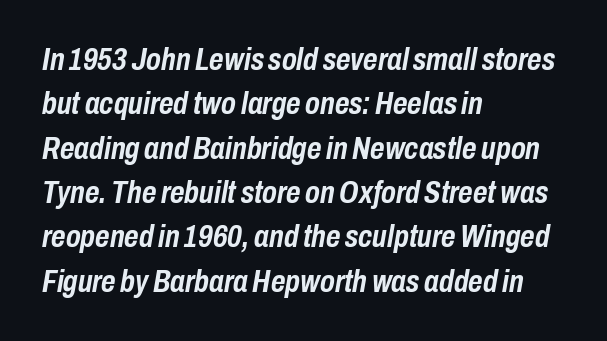
The image shows 31 px semibold, condensed type, italic (leaning right); set left-aligned, normal line spacing (1.43x), normal letter spacing, not underlined; low stroke contrast and a medium x-height.
